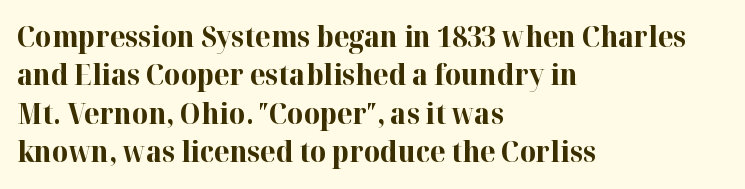
The face used here is proportionally spaced, like ordinary book or web type. No extra tracking has been applied to these lines. Weight: bold. Posture: straight, roman, zero tilt. You can tell from the footed stems that serif type was used. The text block is weighted toward the left margin, trailing off unevenly rightward.
